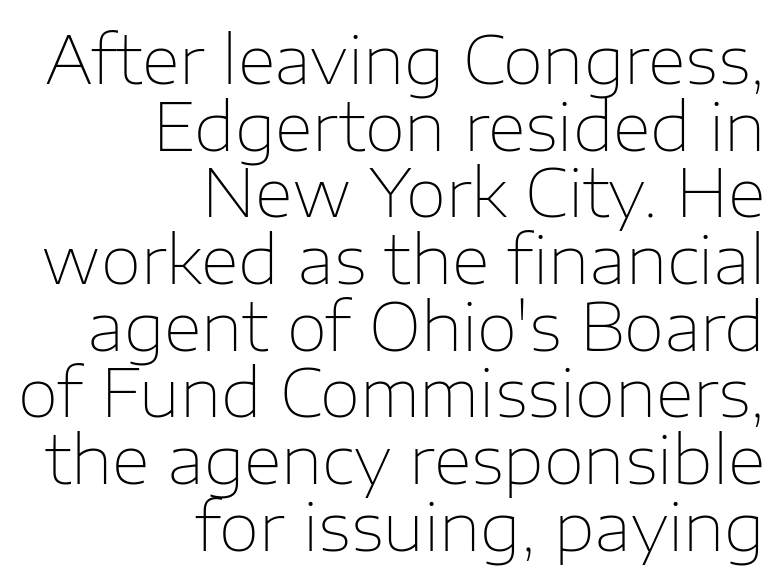
The passage shown is typed in a proportional face where columns would drift. Unlike italic type, these characters show no tilt at all. How would I describe the line gaps? Narrow and economical. Short and long lines alike share a common ending point at right. A clean baseline with only descenders dipping below it.
